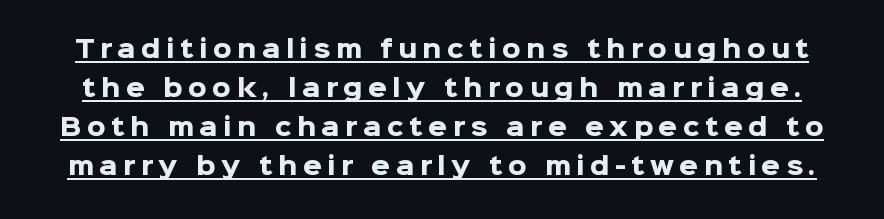
The lettering stays uniformly vertical, giving the passage a roman look. The type is letterspaced generously, with wide tracking. These characters rest on top of a visible drawn line. Look at the stroke-to-counter ratio: heavy, a bold. Notice how descenders clear the ascenders below comfortably — that's standard leading.
